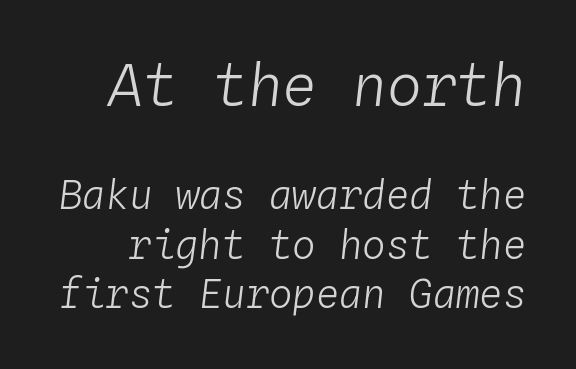
Q: Is the text bold? A: No.
Q: Is the text italic (slanted)? A: Yes, it leans right by about 4 degrees.
Q: Is the text underlined? A: No.
Q: Is the spacing between letters normal or unusually wide? A: Normal.
Q: Is the spacing between lines tight, normal or loose? A: Normal.
Q: Which block of text is set in a larger size, the first (top) or the second (bottom)? A: The first (top) one.
Q: Width (condensed, normal, or wide)? A: Normal.
Q: Stroke contrast? A: Low.
Q: x-height? A: Medium.
Q: Monospaced? A: Yes.
